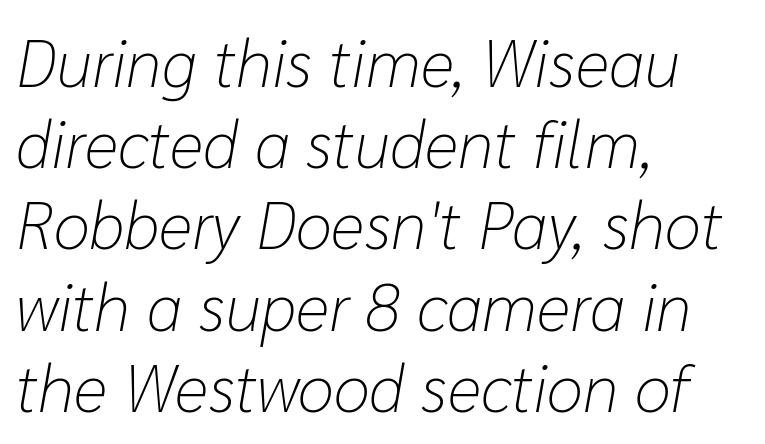
The image shows 66 px light type, italic (leaning right); set left-aligned, line spacing 1.23x, normal letter spacing, not underlined; low stroke contrast and a medium x-height.
